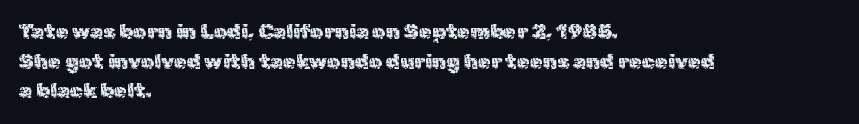
{"italic": "no", "underline": "no", "align": "left", "line_spacing": "normal", "line_spacing_ratio": 1.41, "letter_spacing": "normal", "letter_spacing_em": 0.0, "glyph_px": 21}
